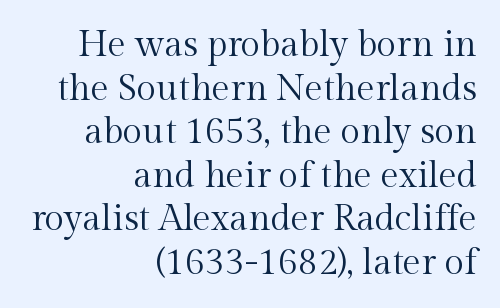
{"serif": "yes", "italic": "no", "bold": "no", "weight": "regular", "width": "normal", "x_height": "medium", "monospaced": "no", "underline": "no", "align": "right", "line_spacing_ratio": 1.21, "letter_spacing": "normal", "letter_spacing_em": 0.0, "glyph_px": 36}
